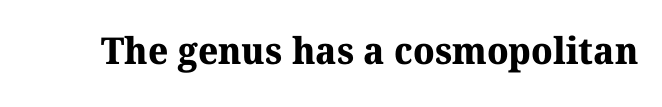
Q: Is the text bold? A: Yes.
Q: Is the typeface a serif or a sans-serif typeface? A: Serif.
Q: Is the text underlined? A: No.
Q: Is the spacing between letters normal or unusually wide? A: Normal.
Q: Width (condensed, normal, or wide)? A: Normal.
Q: Stroke contrast? A: Medium.
Q: x-height? A: Medium.
Q: Monospaced? A: No.
